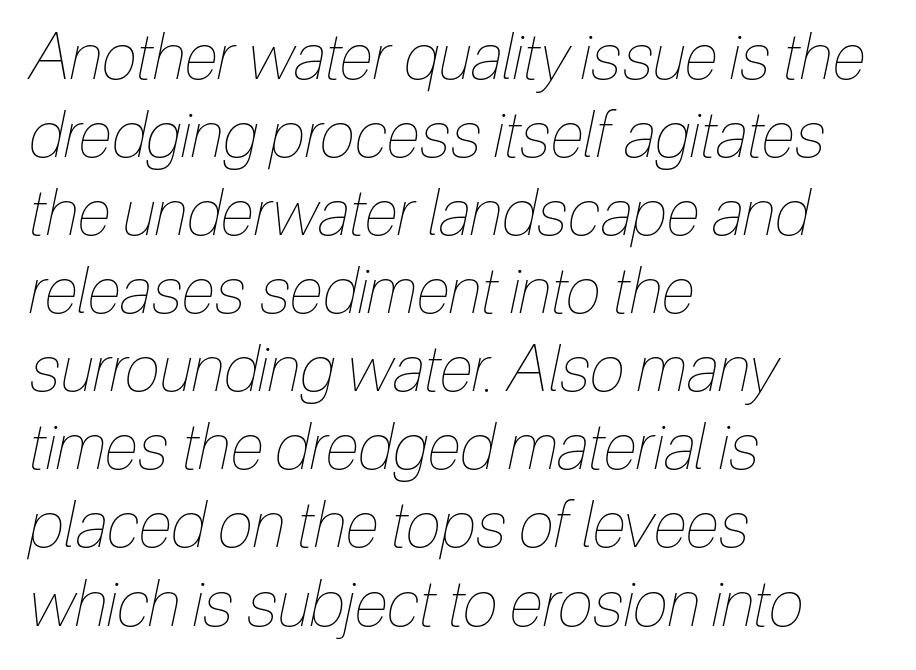
Q: Is the text bold? A: No.
Q: Is the text italic (slanted)? A: Yes, it leans right by about 12 degrees.
Q: Is the text underlined? A: No.
Q: How is the paragraph aligned? A: Left-aligned.
Q: Is the spacing between letters normal or unusually wide? A: Normal.
Q: Width (condensed, normal, or wide)? A: Condensed.
Q: Stroke contrast? A: Low.
Q: x-height? A: Medium.
Q: Monospaced? A: No.
